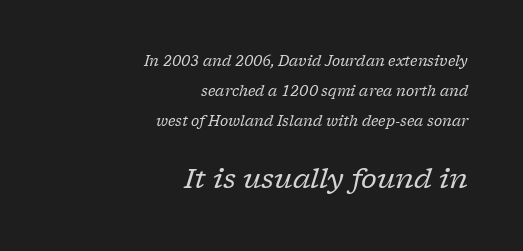
The image shows 27 px text type, italic (leaning right); set right-aligned, loose line spacing (2.16x), normal letter spacing, not underlined; the second (bottom) block is 1.93x larger.
